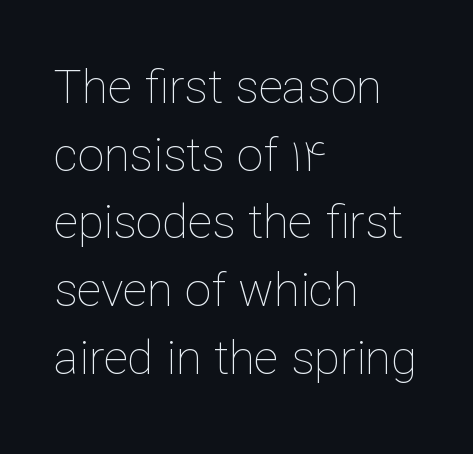
{"italic": "no", "bold": "no", "weight": "thin", "width": "normal", "stroke_contrast": "low", "x_height": "medium", "monospaced": "no", "underline": "no", "align": "left", "line_spacing": "normal", "line_spacing_ratio": 1.44, "letter_spacing": "normal", "letter_spacing_em": 0.0, "glyph_px": 47}
